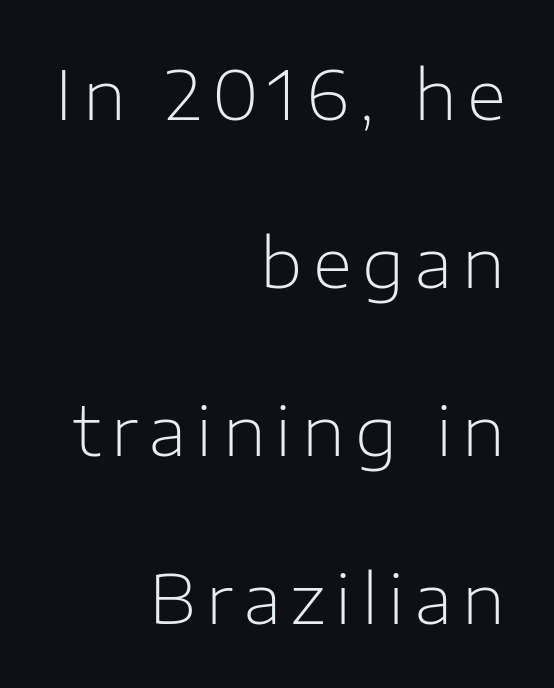
Q: Is the text bold? A: No.
Q: Is the text italic (slanted)? A: No, it is upright.
Q: Is the typeface a serif or a sans-serif typeface? A: Sans-serif.
Q: Is the text underlined? A: No.
Q: How is the paragraph aligned? A: Right-aligned.
Q: Is the spacing between lines tight, normal or loose? A: Loose.
Q: Width (condensed, normal, or wide)? A: Normal.
Q: Stroke contrast? A: Low.
Q: x-height? A: Medium.
Q: Monospaced? A: No.
